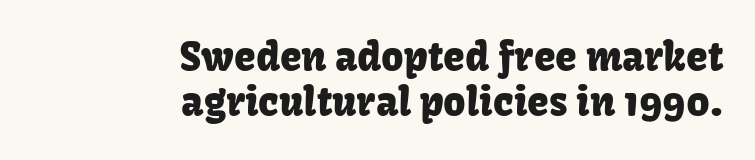
Q: Is the text italic (slanted)? A: No, it is upright.
Q: Is the typeface a serif or a sans-serif typeface? A: Sans-serif.
Q: Is the text underlined? A: No.
Q: How is the paragraph aligned? A: Right-aligned.
Q: Is the spacing between letters normal or unusually wide? A: Normal.
Q: Width (condensed, normal, or wide)? A: Normal.
Q: Stroke contrast? A: Low.
Q: x-height? A: Medium.
Q: Monospaced? A: No.
